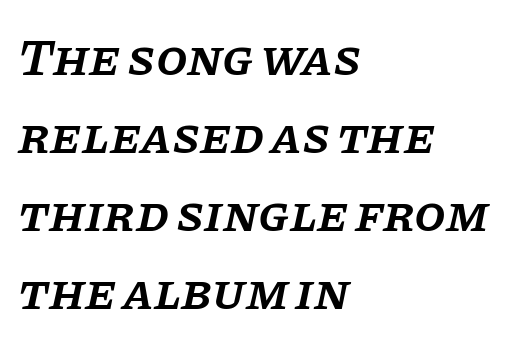
Does the copy run flush right? No — it runs flush left. Characters are canted at an angle relative to the baseline's perpendicular. The lines sit at an ordinary, default distance from one another. Default kerning and tracking; the words read as compact shapes. The baseline area is clear.
